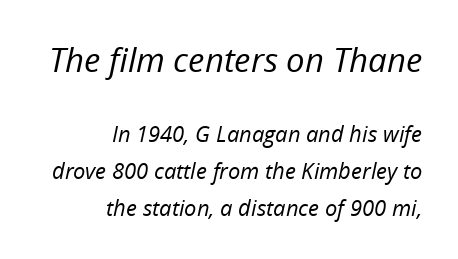
Q: Is the text bold? A: No.
Q: Is the text italic (slanted)? A: Yes, it leans right by about 12 degrees.
Q: Is the text underlined? A: No.
Q: How is the paragraph aligned? A: Right-aligned.
Q: Is the spacing between letters normal or unusually wide? A: Normal.
Q: Is the spacing between lines tight, normal or loose? A: Normal.
Q: Which block of text is set in a larger size, the first (top) or the second (bottom)? A: The first (top) one.
Q: Width (condensed, normal, or wide)? A: Normal.
Q: Stroke contrast? A: Low.
Q: x-height? A: Medium.
Q: Monospaced? A: No.
